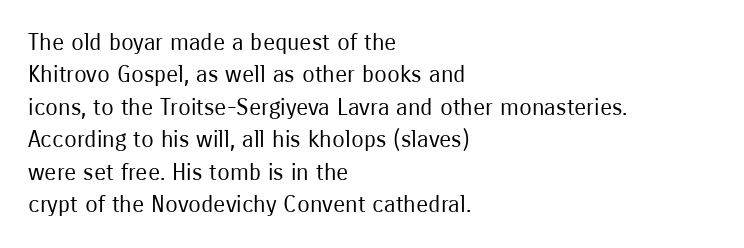
The tracking reads as untouched default to a designer's eye. Layout note: lines flush left. Students, observe: this is what conventionally led text looks like. Underline: absent.
